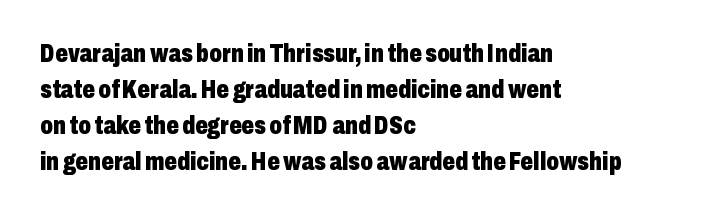
{"italic": "no", "bold": "yes", "underline": "no", "align": "left", "line_spacing": "normal", "line_spacing_ratio": 1.44, "letter_spacing": "normal", "letter_spacing_em": 0.0, "glyph_px": 25}
